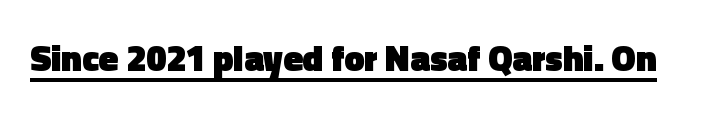
The image shows 36 px heavy sans-serif type, upright; set normal letter spacing, underlined; a medium x-height.
